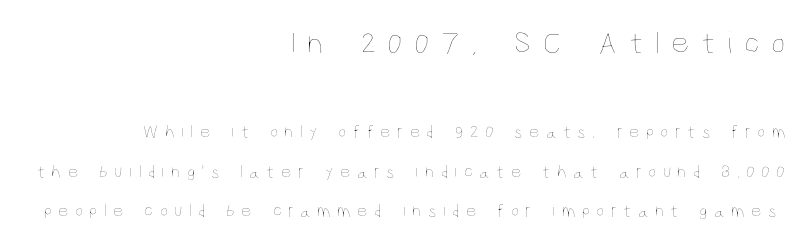
{"italic": "no", "bold": "no", "weight": "thin", "width": "condensed", "stroke_contrast": "low", "x_height": "large", "monospaced": "no", "underline": "no", "align": "right", "line_spacing": "loose", "line_spacing_ratio": 2.18, "letter_spacing": "wide", "letter_spacing_em": 0.36, "larger_block": "first", "size_ratio": 1.78, "glyph_px": 32}
